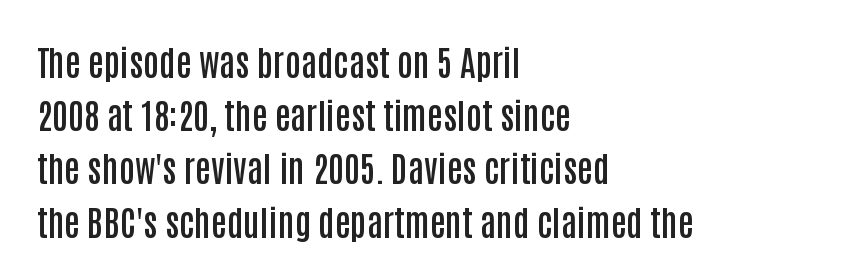
The image shows 35 px semibold, condensed sans-serif type, upright; set left-aligned, normal line spacing (1.52x), normal letter spacing, not underlined; low stroke contrast and a large x-height.
